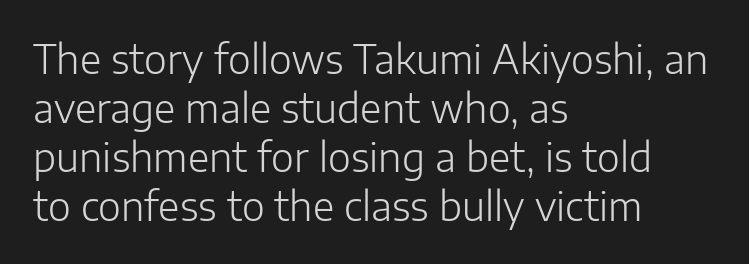
{"serif": "no", "italic": "no", "bold": "no", "weight": "light", "width": "normal", "stroke_contrast": "low", "x_height": "medium", "monospaced": "no", "underline": "no", "align": "left", "line_spacing": "normal", "line_spacing_ratio": 1.26, "letter_spacing": "normal", "letter_spacing_em": 0.0, "glyph_px": 39}
